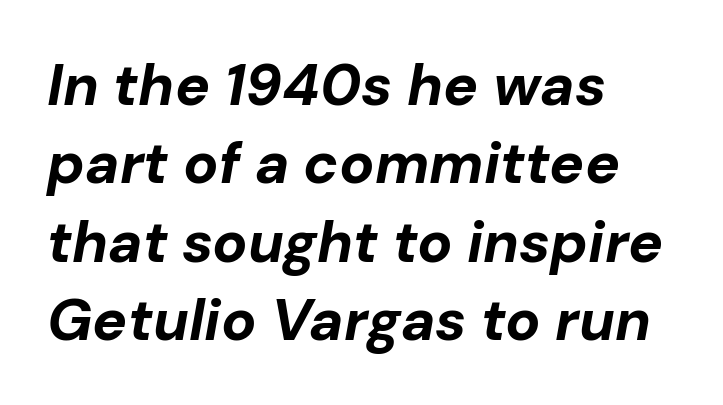
Varying glyph widths throughout — classic text-font behaviour. Check the space under the baseline: it is left empty. Yep, that's italic — everything's leaning. Interline gaps are of average width in this sample.
